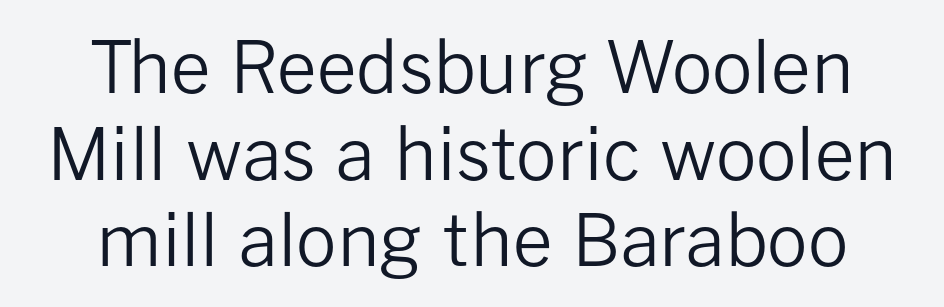
{"serif": "no", "italic": "no", "bold": "no", "weight": "regular", "width": "normal", "stroke_contrast": "low", "x_height": "medium", "monospaced": "no", "underline": "no", "line_spacing_ratio": 1.22, "letter_spacing": "normal", "letter_spacing_em": 0.0, "glyph_px": 71}
